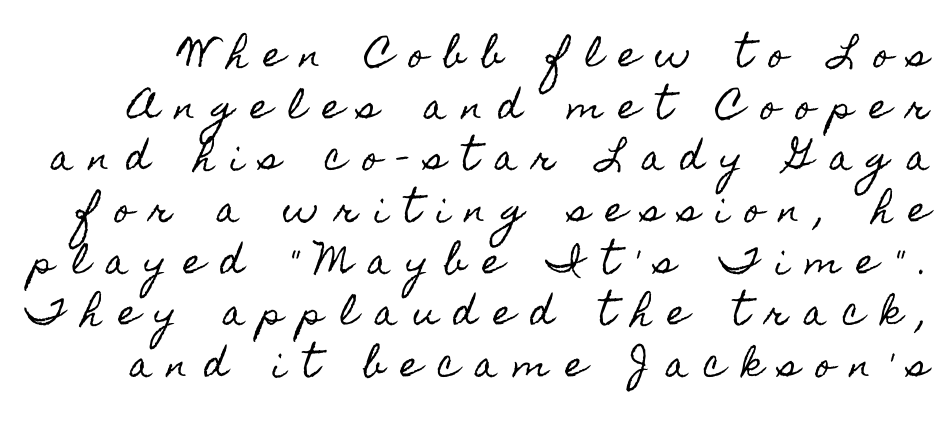
Q: Is the text italic (slanted)? A: Yes.
Q: Is the text underlined? A: No.
Q: Is the spacing between letters normal or unusually wide? A: Unusually wide.
Q: Is the spacing between lines tight, normal or loose? A: Normal.
Q: Width (condensed, normal, or wide)? A: Condensed.
Q: x-height? A: Small.
Q: Monospaced? A: No.
